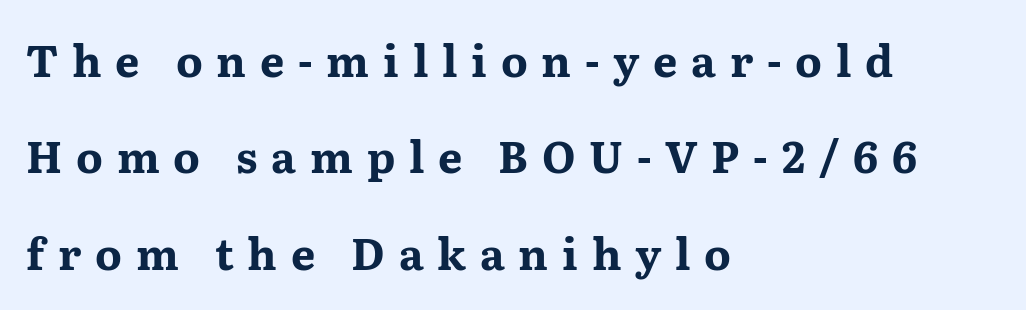
{"serif": "yes", "italic": "no", "bold": "yes", "weight": "bold", "width": "wide", "stroke_contrast": "medium", "x_height": "medium", "monospaced": "no", "underline": "no", "align": "left", "line_spacing": "loose", "line_spacing_ratio": 2.24, "letter_spacing": "wide", "letter_spacing_em": 0.32, "glyph_px": 43}
